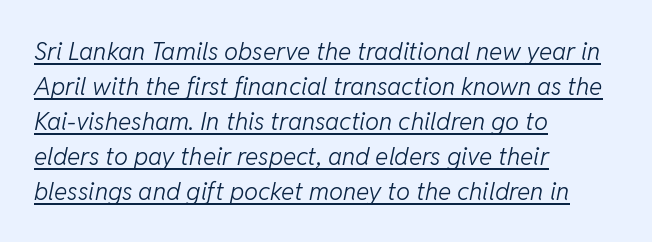
Horizontal alignment here is leftward, the default for most running prose. Glance below the letters and you will spot a drawn line. Quick note: interline space is typical. Characters follow at the spacing the type designer built in.
